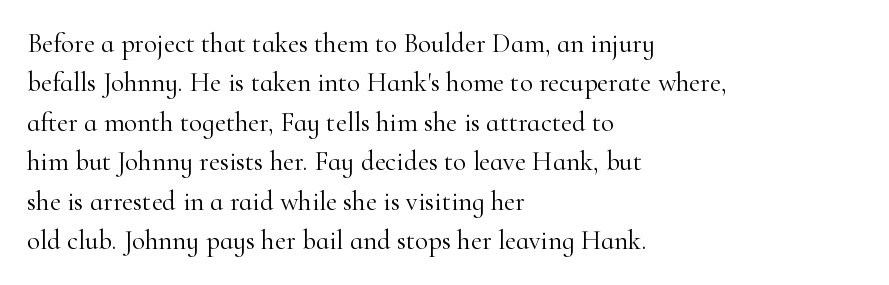
The image shows 27 px text type, upright; set left-aligned, normal line spacing (1.46x), normal letter spacing, not underlined.
